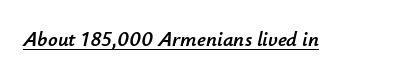
Q: Is the text italic (slanted)? A: Yes, it leans right by about 12 degrees.
Q: Is the text underlined? A: Yes.
Q: Is the spacing between letters normal or unusually wide? A: Normal.
